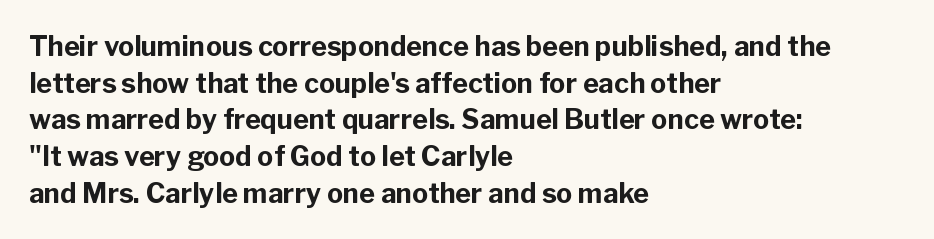
Casual observation: everything's shoved over to the left. Look at the tracking — it's just the regular setting, nothing added. The rendering uses a moderate line-height, typical for paragraphs. Decoration check: the copy has no underline. The face used here has the dense, thick strokes of a bold. The typography opts for an upright posture over an oblique one.
